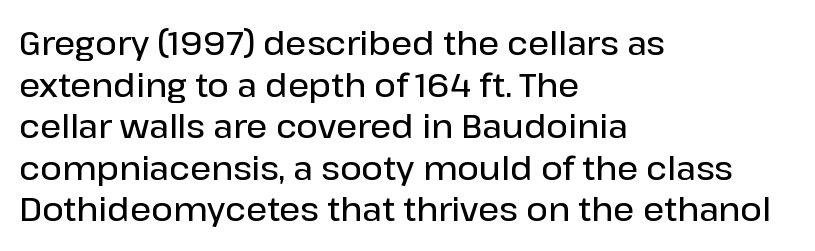
Q: Is the text bold? A: Semi-bold.
Q: Is the text italic (slanted)? A: No, it is upright.
Q: Is the typeface a serif or a sans-serif typeface? A: Sans-serif.
Q: Is the text underlined? A: No.
Q: How is the paragraph aligned? A: Left-aligned.
Q: Is the spacing between letters normal or unusually wide? A: Normal.
Q: Is the spacing between lines tight, normal or loose? A: Normal.
Q: Width (condensed, normal, or wide)? A: Normal.
Q: Stroke contrast? A: Low.
Q: x-height? A: Medium.
Q: Monospaced? A: No.
